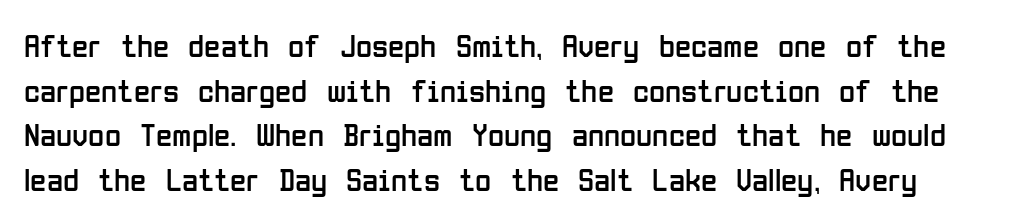
{"serif": "no", "italic": "no", "bold": "no", "weight": "regular", "width": "condensed", "stroke_contrast": "low", "x_height": "medium", "monospaced": "no", "underline": "no", "line_spacing": "normal", "line_spacing_ratio": 1.35, "letter_spacing": "normal", "letter_spacing_em": 0.0, "glyph_px": 33}
